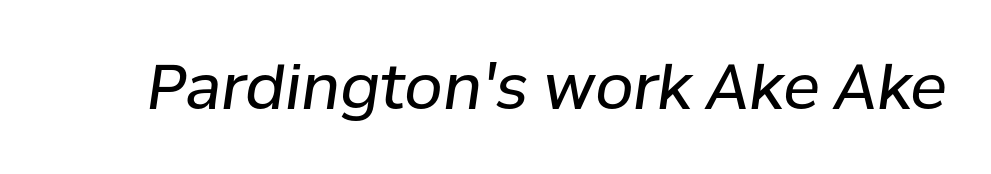
Weight: not bold — regular or lighter. Rendered with sloped, italic letterforms. Anything drawn beneath the words? Only blank space. Do the characters align in a grid? No, the font is proportional. Students, note that the glyphs here touch the page at normal intervals.
